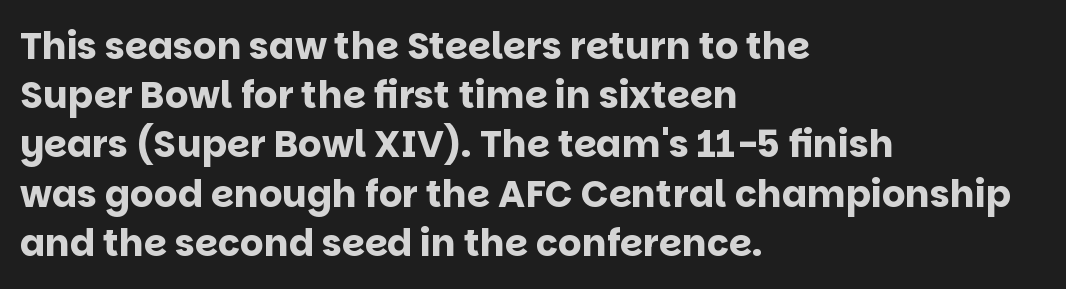
The image shows 37 px bold sans-serif type, upright; set left-aligned, normal line spacing (1.33x), normal letter spacing, not underlined; low stroke contrast and a large x-height.
